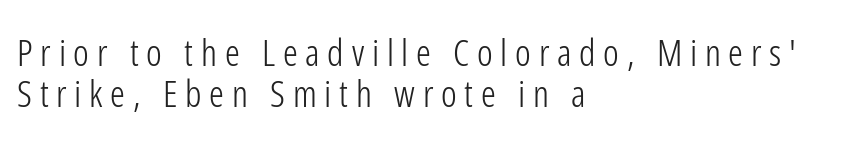
{"serif": "no", "italic": "no", "bold": "no", "weight": "light", "width": "condensed", "stroke_contrast": "low", "x_height": "medium", "monospaced": "no", "underline": "no", "align": "left", "line_spacing": "tight", "line_spacing_ratio": 1.11, "letter_spacing": "wide", "letter_spacing_em": 0.21, "glyph_px": 37}
